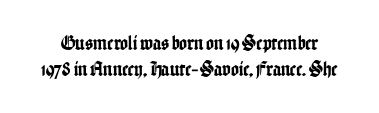
The space beneath each line is pristine and unruled. Spacing between characters is what you'd get straight out of the box. Interline gaps are of average width in this sample. The letters stand straight up with perfectly vertical stems.
